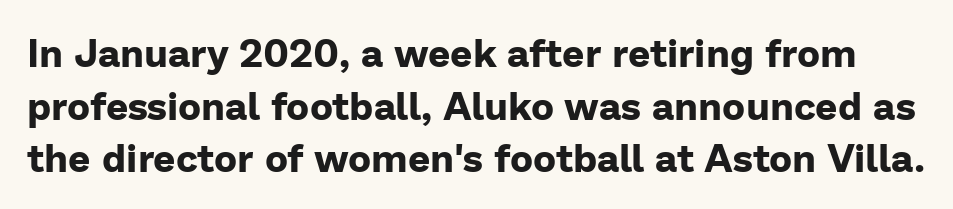
{"serif": "no", "italic": "no", "bold": "yes", "weight": "bold", "width": "normal", "stroke_contrast": "low", "x_height": "medium", "monospaced": "no", "underline": "no", "line_spacing": "normal", "line_spacing_ratio": 1.35, "letter_spacing": "normal", "letter_spacing_em": 0.0, "glyph_px": 39}
